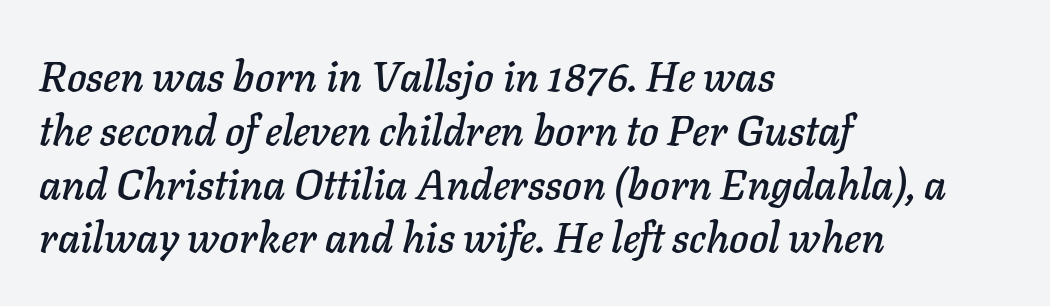
Q: Is the text italic (slanted)? A: Yes, it leans right by about 11 degrees.
Q: Is the text underlined? A: No.
Q: How is the paragraph aligned? A: Left-aligned.
Q: Is the spacing between letters normal or unusually wide? A: Normal.
Q: Is the spacing between lines tight, normal or loose? A: Normal.
Q: Width (condensed, normal, or wide)? A: Normal.
Q: Stroke contrast? A: Low.
Q: x-height? A: Medium.
Q: Monospaced? A: No.
